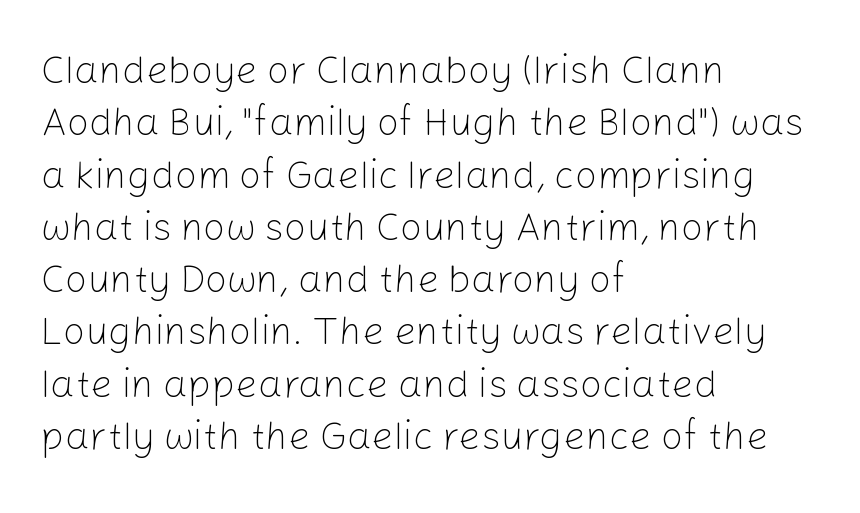
Q: Is the text bold? A: No.
Q: Is the text italic (slanted)? A: No, it is upright.
Q: Is the typeface a serif or a sans-serif typeface? A: Sans-serif.
Q: Is the text underlined? A: No.
Q: How is the paragraph aligned? A: Left-aligned.
Q: Is the spacing between letters normal or unusually wide? A: Normal.
Q: Is the spacing between lines tight, normal or loose? A: Normal.
Q: Width (condensed, normal, or wide)? A: Normal.
Q: Stroke contrast? A: Low.
Q: x-height? A: Medium.
Q: Monospaced? A: No.
